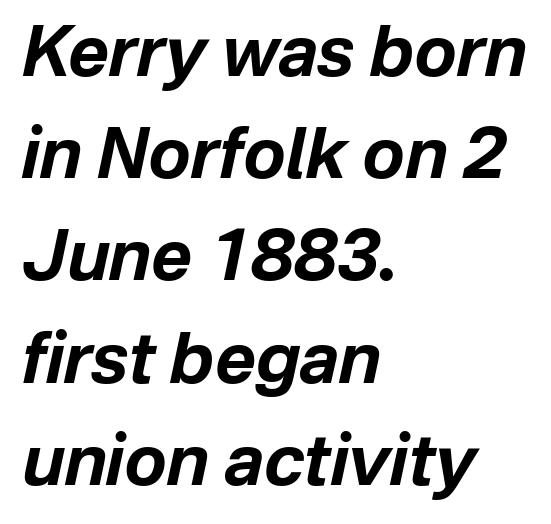
Q: Is the text bold? A: Yes.
Q: Is the text italic (slanted)? A: Yes, it leans right by about 12 degrees.
Q: Is the text underlined? A: No.
Q: How is the paragraph aligned? A: Left-aligned.
Q: Is the spacing between letters normal or unusually wide? A: Normal.
Q: Is the spacing between lines tight, normal or loose? A: Normal.
Q: Width (condensed, normal, or wide)? A: Normal.
Q: Stroke contrast? A: Low.
Q: x-height? A: Medium.
Q: Monospaced? A: No.
